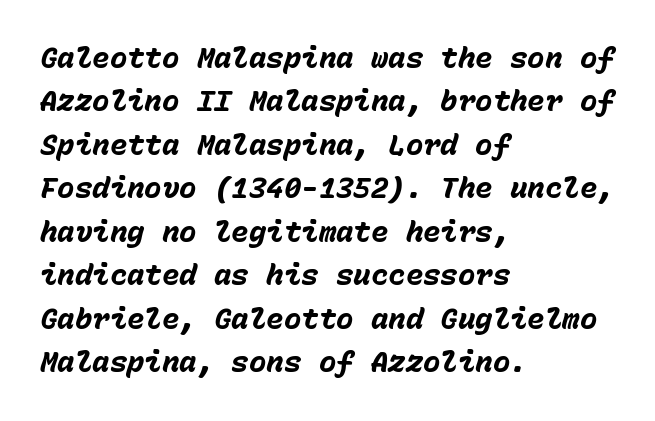
Q: Is the text bold? A: Yes.
Q: Is the text italic (slanted)? A: Yes, it leans right by about 15 degrees.
Q: Is the text underlined? A: No.
Q: How is the paragraph aligned? A: Left-aligned.
Q: Is the spacing between letters normal or unusually wide? A: Normal.
Q: Is the spacing between lines tight, normal or loose? A: Normal.
Q: Width (condensed, normal, or wide)? A: Normal.
Q: Stroke contrast? A: Low.
Q: x-height? A: Medium.
Q: Monospaced? A: Yes.
